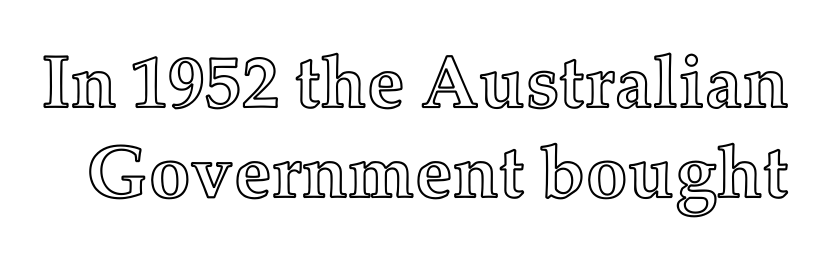
{"italic": "no", "width": "normal", "x_height": "medium", "monospaced": "no", "underline": "no", "line_spacing_ratio": 1.21, "letter_spacing": "normal", "letter_spacing_em": 0.0, "glyph_px": 74}
